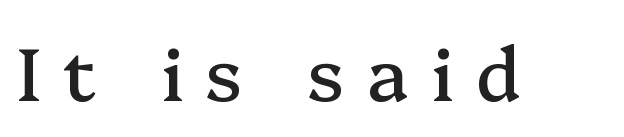
{"serif": "yes", "italic": "no", "width": "normal", "stroke_contrast": "medium", "x_height": "medium", "monospaced": "no", "underline": "no", "letter_spacing": "wide", "letter_spacing_em": 0.3, "glyph_px": 74}
